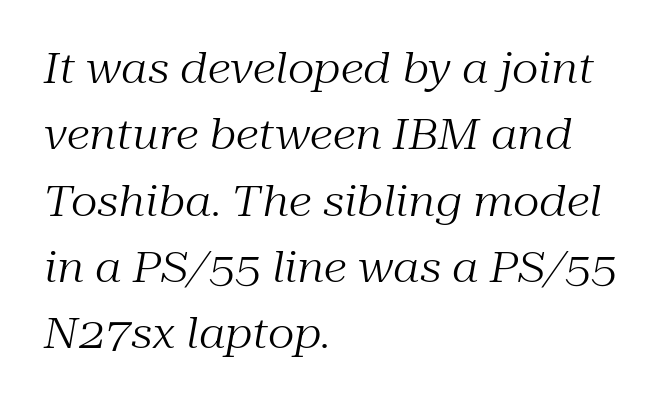
{"serif": "yes", "italic": "yes", "lean": "right", "slant_degrees": 10, "bold": "no", "weight": "regular", "width": "normal", "stroke_contrast": "medium", "x_height": "medium", "monospaced": "no", "underline": "no", "align": "left", "line_spacing": "normal", "line_spacing_ratio": 1.58, "letter_spacing": "normal", "letter_spacing_em": 0.0, "glyph_px": 42}
